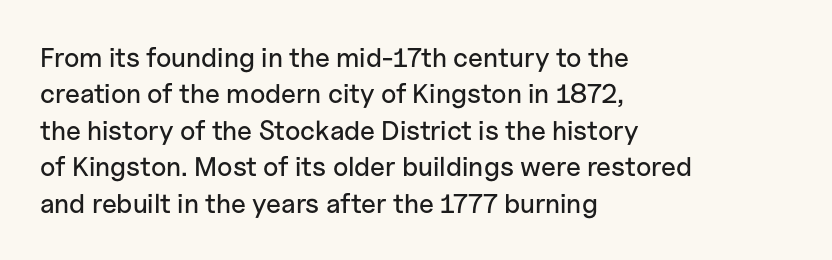
The image shows 27 px text type, upright; set left-aligned, normal line spacing (1.35x), normal letter spacing, not underlined.
